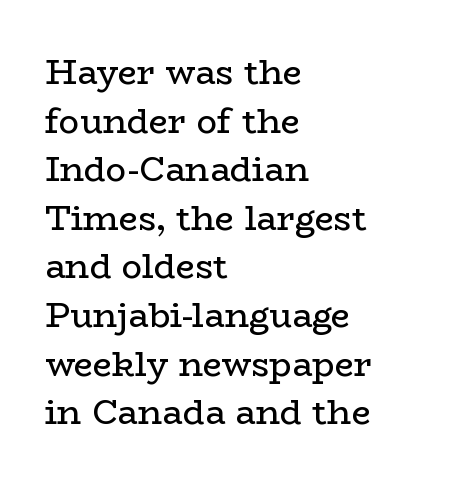
Each stroke keeps to a modest, everyday thickness or less. The rendering uses natural spacing where letterforms have individual widths. Observe the ordinary spacing: letters are neighbours, not strangers. Words float on clear page, feet unadorned.
